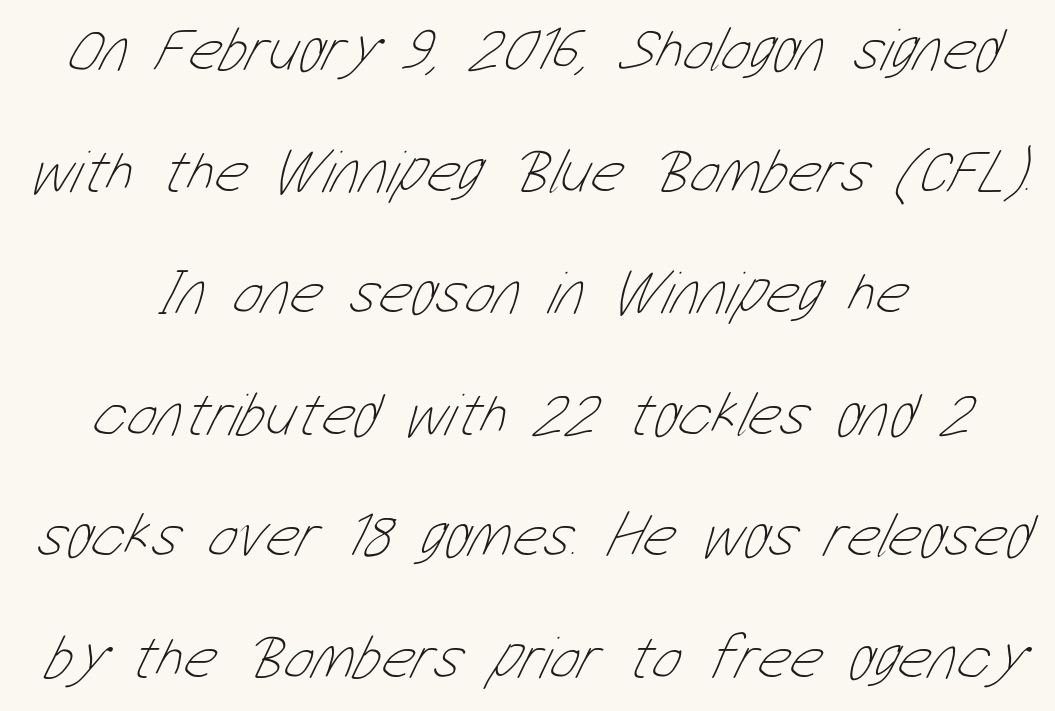
A student would call this center alignment; a typographer would say set centered. Is the stroke heavy? The answer is a plain regular-or-lighter. The horizontal fit of the characters is conventional and even. Do the characters align in a grid? No, the font is proportional.
